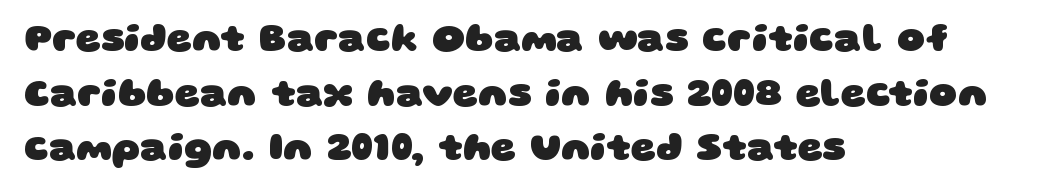
Look at the stroke-to-counter ratio: heavy, a bold. There is no visible air inserted between adjacent glyphs. What's the leading like? Ordinary, nothing unusual. Caption: multi-line text, flush left, ragged right. The words here are not underlined. What kind of face is this? One without serifs — a sans.
